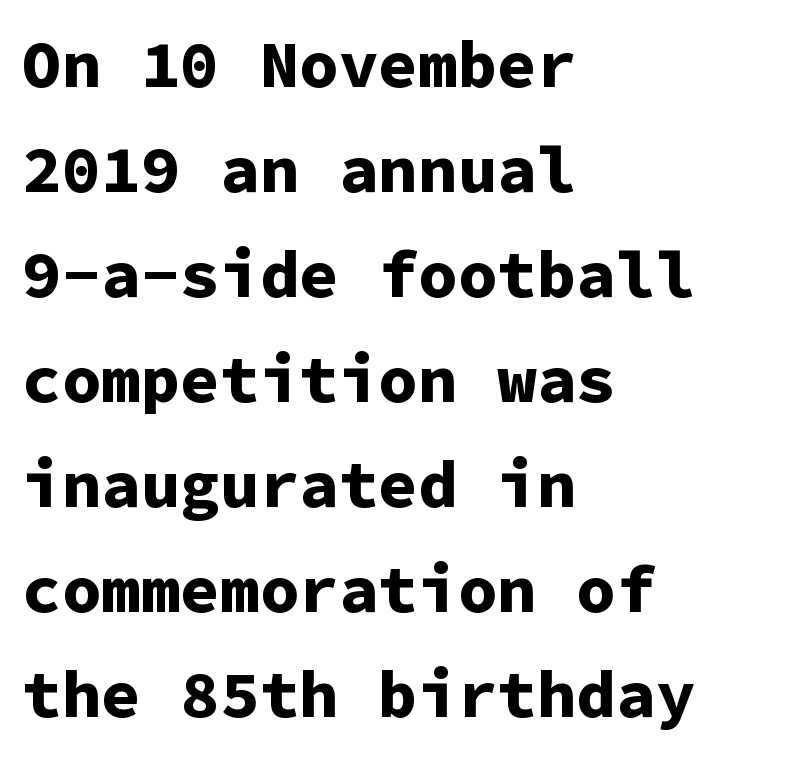
The image shows 66 px bold sans-serif type, upright, monospaced; set left-aligned, normal line spacing (1.59x), normal letter spacing, not underlined; low stroke contrast and a medium x-height.
